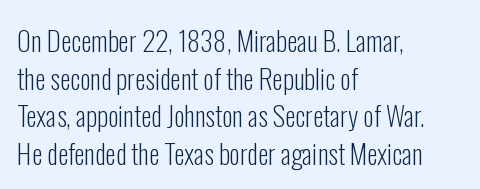
{"italic": "no", "bold": "no", "underline": "no", "align": "left", "line_spacing": "normal", "line_spacing_ratio": 1.39, "letter_spacing": "normal", "letter_spacing_em": 0.0, "glyph_px": 27}
